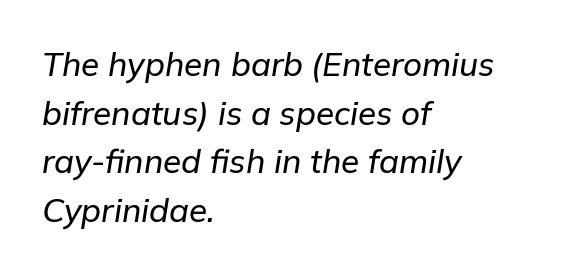
Q: Is the text italic (slanted)? A: Yes, it leans right by about 9 degrees.
Q: Is the text underlined? A: No.
Q: How is the paragraph aligned? A: Left-aligned.
Q: Is the spacing between letters normal or unusually wide? A: Normal.
Q: Is the spacing between lines tight, normal or loose? A: Normal.
Q: Width (condensed, normal, or wide)? A: Normal.
Q: Stroke contrast? A: Low.
Q: x-height? A: Medium.
Q: Monospaced? A: No.
